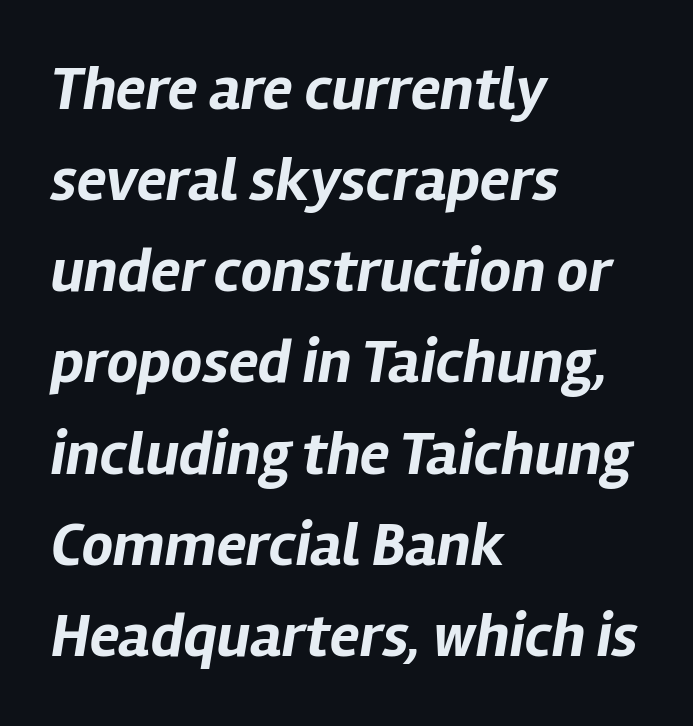
The image shows 62 px bold type, italic (leaning right); set left-aligned, normal line spacing (1.47x), normal letter spacing, not underlined; low stroke contrast and a medium x-height.
